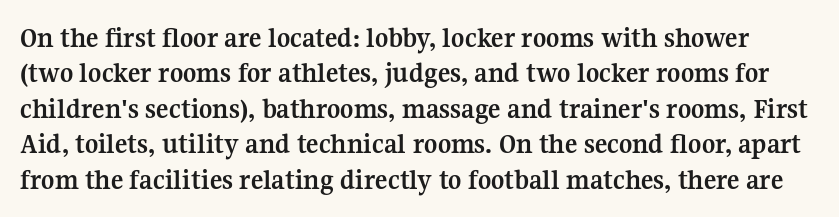
Q: Is the text bold? A: Yes.
Q: Is the text italic (slanted)? A: No, it is upright.
Q: Is the typeface a serif or a sans-serif typeface? A: Serif.
Q: Is the text underlined? A: No.
Q: Is the spacing between letters normal or unusually wide? A: Normal.
Q: Width (condensed, normal, or wide)? A: Normal.
Q: Stroke contrast? A: Medium.
Q: x-height? A: Medium.
Q: Monospaced? A: No.
